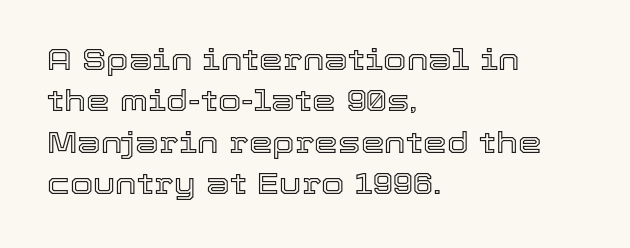
Leftover space on each line is placed entirely after the last word. The passage shown is not underscored anywhere. This rendering leaves character spacing at its baseline value. Posture: upright roman.
